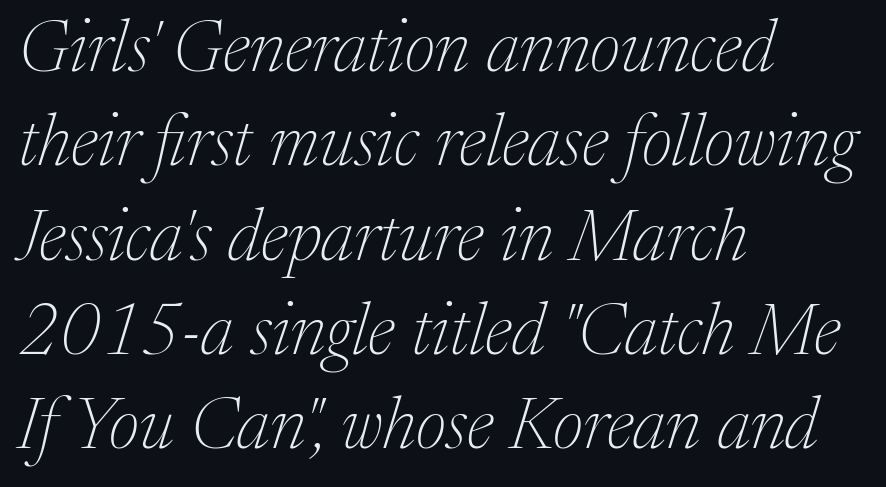
The rendering uses a moderate line-height, typical for paragraphs. Check the space under the baseline: it is left empty. One-word summary of the alignment: left. The typeface chosen for these lines features serifs. Designer's note — italics engaged.
